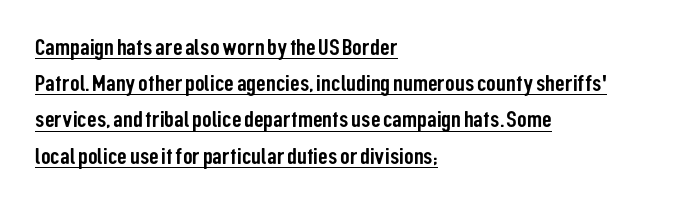
Q: Is the text italic (slanted)? A: No, it is upright.
Q: Is the text underlined? A: Yes.
Q: How is the paragraph aligned? A: Left-aligned.
Q: Is the spacing between letters normal or unusually wide? A: Normal.
Q: Is the spacing between lines tight, normal or loose? A: Normal.
